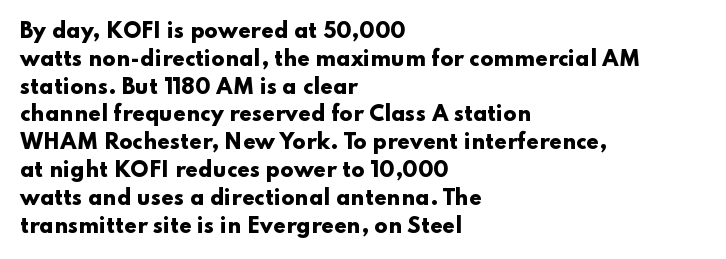
Q: Is the text bold? A: Yes.
Q: Is the text italic (slanted)? A: No, it is upright.
Q: Is the text underlined? A: No.
Q: How is the paragraph aligned? A: Left-aligned.
Q: Is the spacing between letters normal or unusually wide? A: Normal.
Q: Is the spacing between lines tight, normal or loose? A: Normal.
